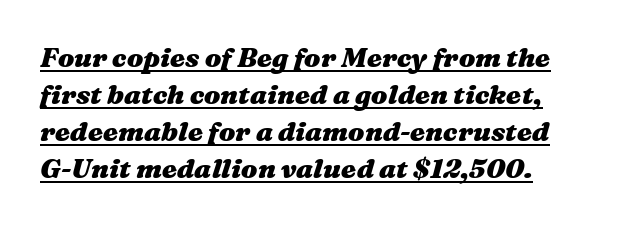
Q: Is the text bold? A: Yes.
Q: Is the text italic (slanted)? A: Yes, it leans right by about 16 degrees.
Q: Is the text underlined? A: Yes.
Q: How is the paragraph aligned? A: Left-aligned.
Q: Is the spacing between letters normal or unusually wide? A: Normal.
Q: Is the spacing between lines tight, normal or loose? A: Normal.
